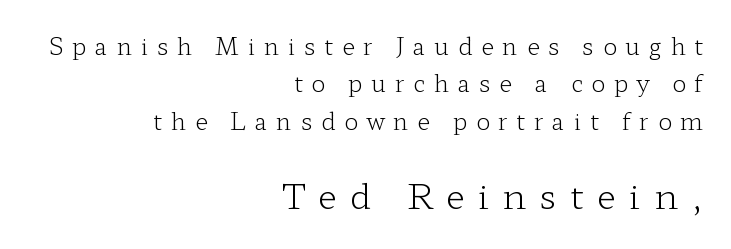
Each word looks stretched out because of the extra space between its letters. Unbolded letterforms with no extra heft. Line ends are locked; line starts wander. Caption: upper text group reduced, lower text group enlarged. Notice how the stems are strictly vertical — no italics here. Quick note: underline off.
